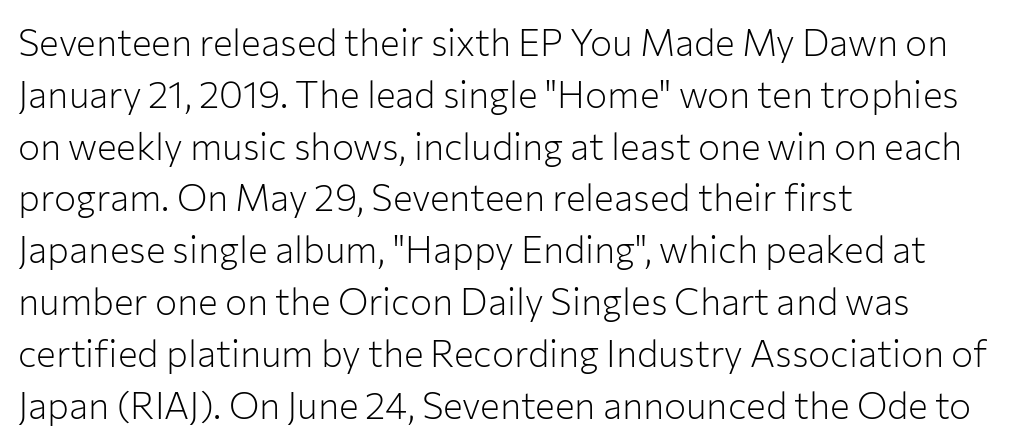
To sum up the face: it is a sans, with no serifs. Tracking value appears to be zero — textbook default spacing. Notice how the passage keeps a crisp vertical edge on the left only. A typesetter would mark this as roman, not italic. Descenders hang freely into open space. These lines sit exactly where default settings would place them.
